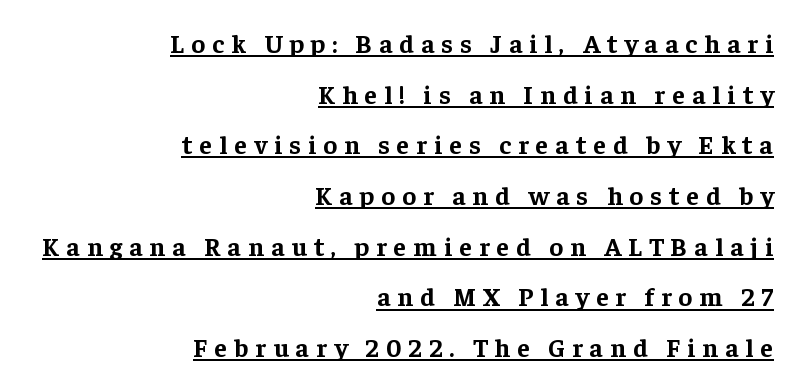
The image shows 26 px bold type, upright; set right-aligned, loose line spacing (1.95x), unusually wide letter spacing (+0.27 em), underlined.
